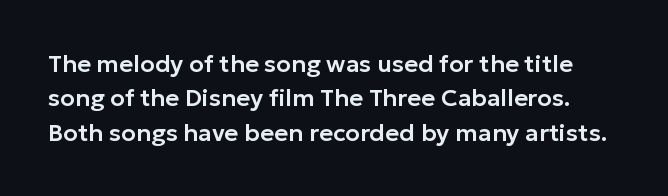
Q: Is the text italic (slanted)? A: No, it is upright.
Q: Is the text underlined? A: No.
Q: Is the spacing between letters normal or unusually wide? A: Normal.
Q: Is the spacing between lines tight, normal or loose? A: Normal.
